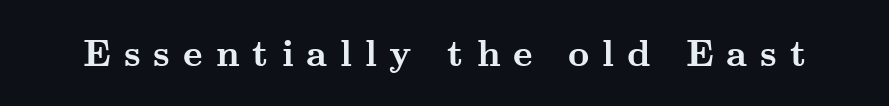
Decoration check: the copy has no underline. This rendering widens character spacing well past its baseline value. Here the designer chose a conventional face with non-uniform glyph widths. To sum up the face: it has serifs. A typesetter would mark this as roman, not italic.
